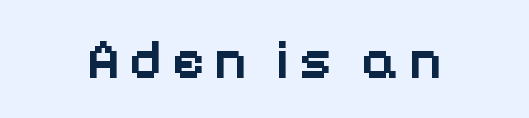
Q: Is the text bold? A: Semi-bold.
Q: Is the text italic (slanted)? A: No, it is upright.
Q: Is the typeface a serif or a sans-serif typeface? A: Sans-serif.
Q: Is the text underlined? A: No.
Q: How is the paragraph aligned? A: Centered.
Q: Width (condensed, normal, or wide)? A: Normal.
Q: Stroke contrast? A: Low.
Q: x-height? A: Medium.
Q: Monospaced? A: No.
